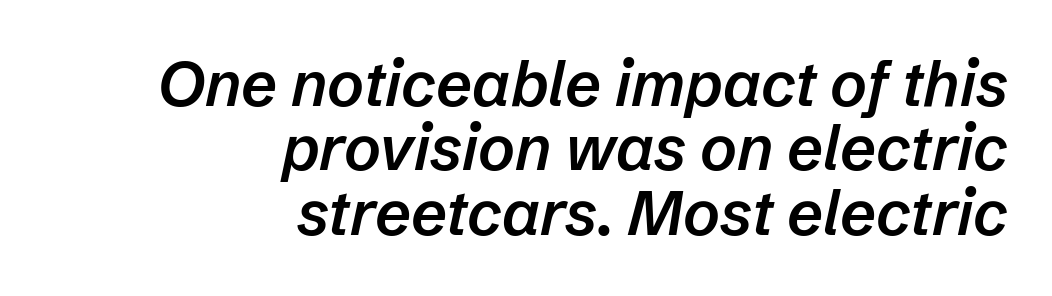
Compared with typical body copy, the letter spacing here is the same. Clear beneath every line of the passage. Rendered with sloped, italic letterforms. Every row of glyphs terminates at an identical x-position on the right. Each letter keeps its own natural width here, so spacing adapts to shape. Rows of type sit shoulder to shoulder in the vertical direction.
